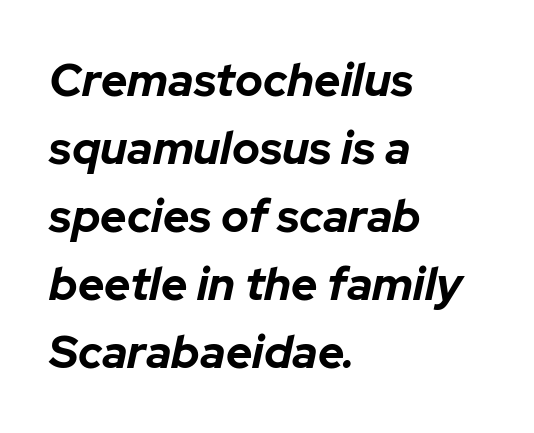
Q: Is the text bold? A: Yes.
Q: Is the text italic (slanted)? A: Yes, it leans right by about 12 degrees.
Q: Is the text underlined? A: No.
Q: How is the paragraph aligned? A: Left-aligned.
Q: Is the spacing between letters normal or unusually wide? A: Normal.
Q: Is the spacing between lines tight, normal or loose? A: Normal.
Q: Width (condensed, normal, or wide)? A: Normal.
Q: Stroke contrast? A: Low.
Q: x-height? A: Medium.
Q: Monospaced? A: No.
